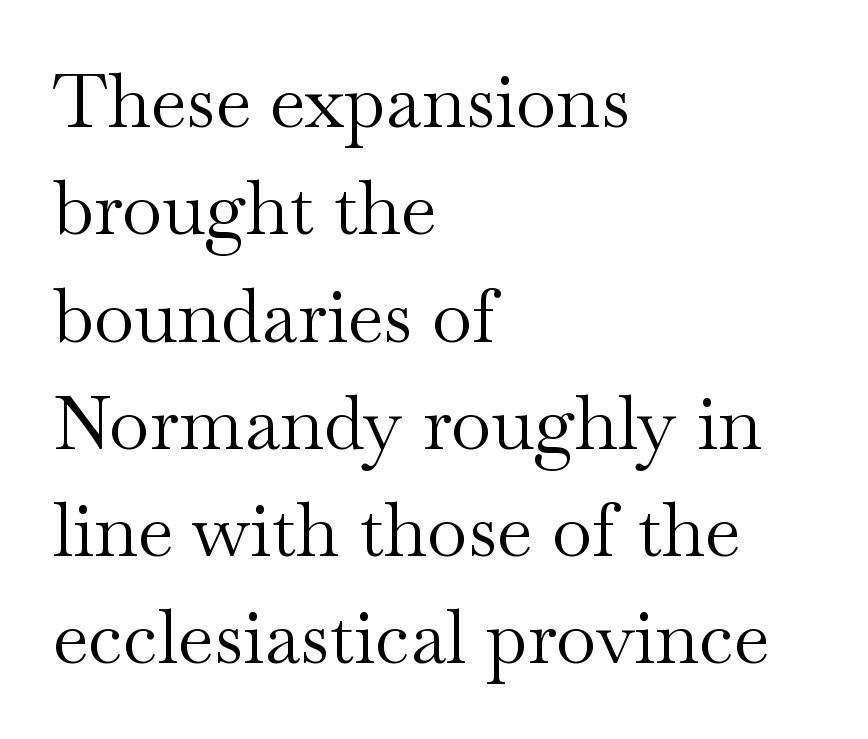
{"serif": "yes", "italic": "no", "bold": "no", "weight": "regular", "width": "wide", "stroke_contrast": "medium", "x_height": "small", "monospaced": "no", "underline": "no", "align": "left", "line_spacing": "normal", "line_spacing_ratio": 1.45, "letter_spacing": "normal", "letter_spacing_em": 0.0, "glyph_px": 74}
